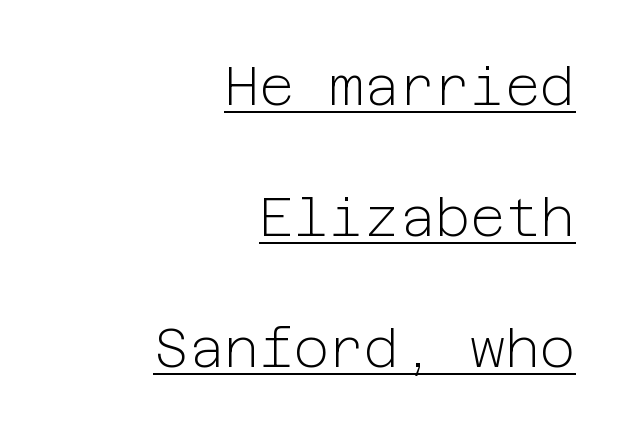
{"serif": "no", "italic": "no", "bold": "no", "weight": "light", "width": "normal", "stroke_contrast": "low", "x_height": "medium", "underline": "yes", "align": "right", "line_spacing": "loose", "line_spacing_ratio": 2.43, "letter_spacing": "normal", "letter_spacing_em": 0.0, "glyph_px": 54}
